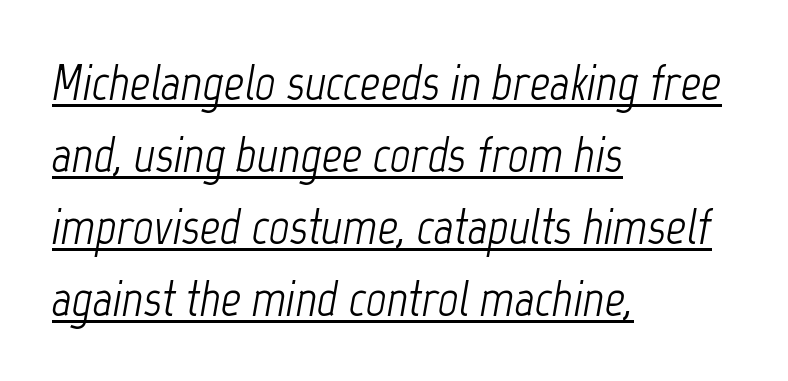
The image shows 50 px light, condensed type, italic (leaning right); set left-aligned, normal line spacing (1.44x), normal letter spacing, underlined; low stroke contrast and a medium x-height.
